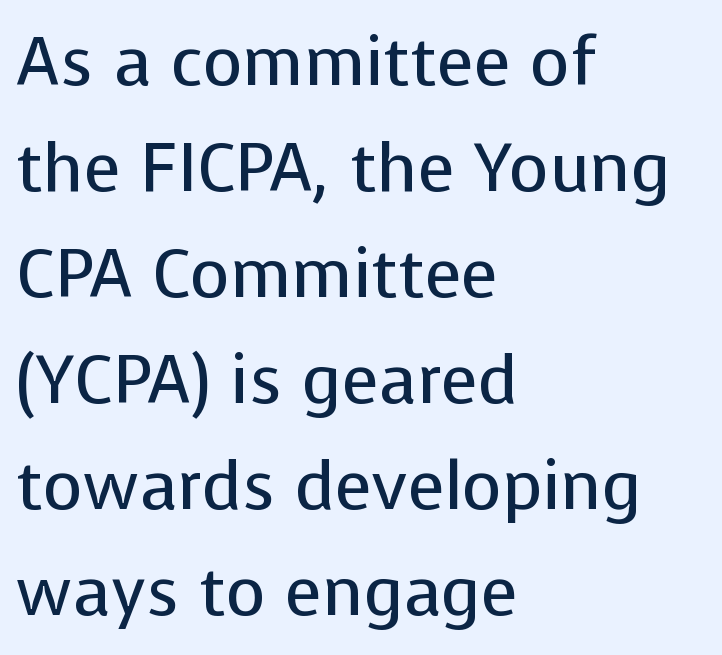
Q: Is the text bold? A: No.
Q: Is the text italic (slanted)? A: No, it is upright.
Q: Is the typeface a serif or a sans-serif typeface? A: Sans-serif.
Q: Is the text underlined? A: No.
Q: How is the paragraph aligned? A: Left-aligned.
Q: Is the spacing between letters normal or unusually wide? A: Normal.
Q: Is the spacing between lines tight, normal or loose? A: Normal.
Q: Width (condensed, normal, or wide)? A: Normal.
Q: Stroke contrast? A: Low.
Q: x-height? A: Medium.
Q: Monospaced? A: No.
